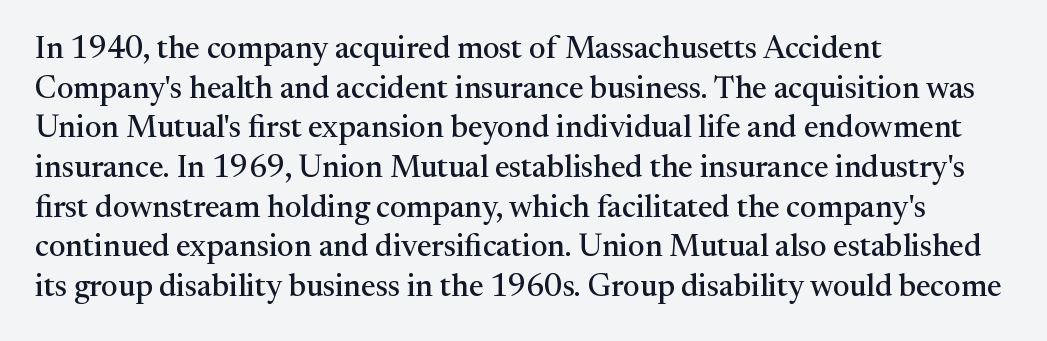
Q: Is the text italic (slanted)? A: No, it is upright.
Q: Is the typeface a serif or a sans-serif typeface? A: Serif.
Q: Is the text underlined? A: No.
Q: How is the paragraph aligned? A: Left-aligned.
Q: Is the spacing between letters normal or unusually wide? A: Normal.
Q: Is the spacing between lines tight, normal or loose? A: Normal.
Q: Width (condensed, normal, or wide)? A: Normal.
Q: Stroke contrast? A: Medium.
Q: x-height? A: Medium.
Q: Monospaced? A: No.
